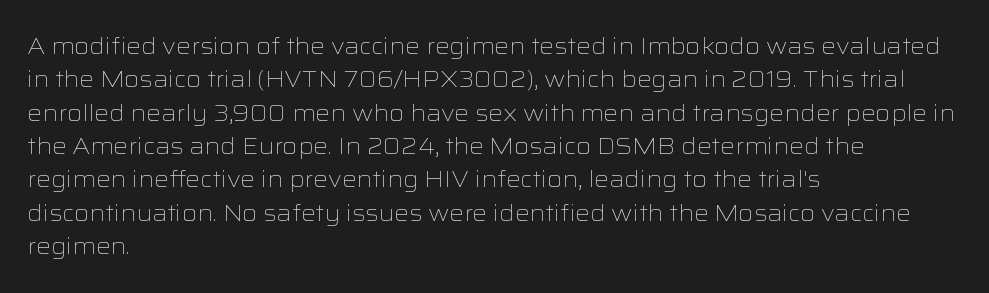
How would I describe the line gaps? Plain and ordinary. Just letters on the line, the space beneath them empty. Alignment: flush left. In terms of posture, this sample is upright.
